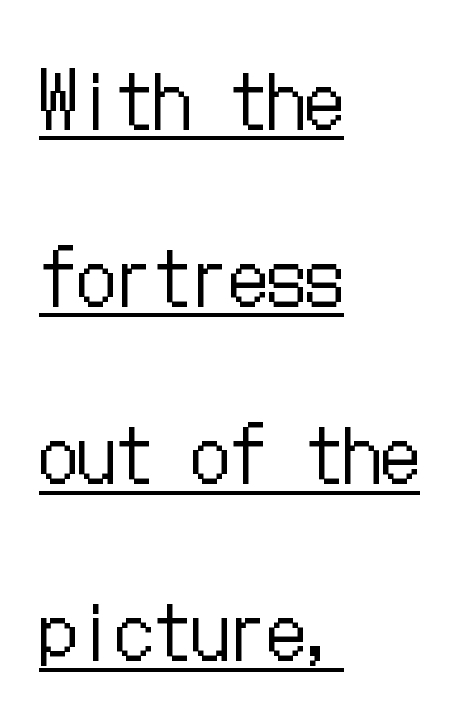
Q: Is the text bold? A: No.
Q: Is the text italic (slanted)? A: No, it is upright.
Q: Is the text underlined? A: Yes.
Q: How is the paragraph aligned? A: Left-aligned.
Q: Is the spacing between letters normal or unusually wide? A: Normal.
Q: Is the spacing between lines tight, normal or loose? A: Loose.
Q: Width (condensed, normal, or wide)? A: Condensed.
Q: Stroke contrast? A: Low.
Q: x-height? A: Medium.
